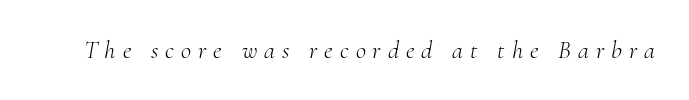
The image shows 25 px text type, italic (leaning right); set unusually wide letter spacing (+0.28 em), not underlined.
